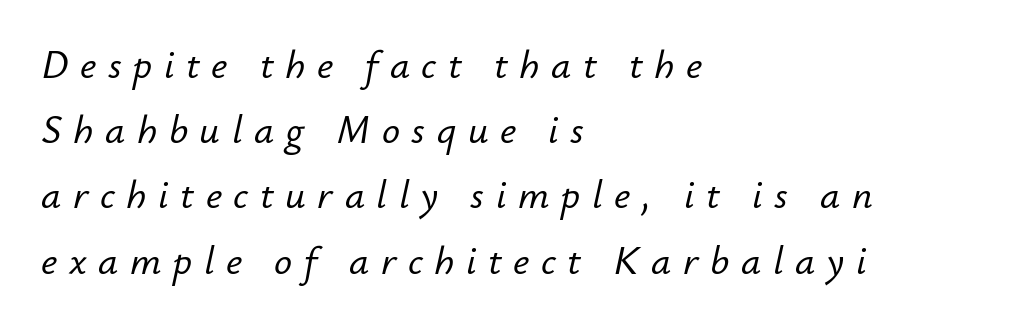
Loose tracking; the words dissolve into strings of separated letters. Each new line begins a customary step beneath the previous one. Note the varied advance widths — an 'i' is clearly narrower than an 'm'. The passage shown is not underscored anywhere.
